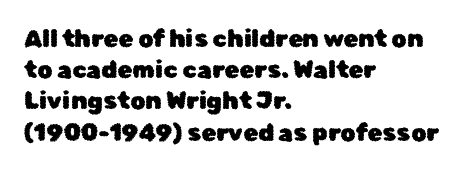
The image shows 24 px text type, upright; set left-aligned, normal line spacing (1.3x), normal letter spacing, not underlined.
